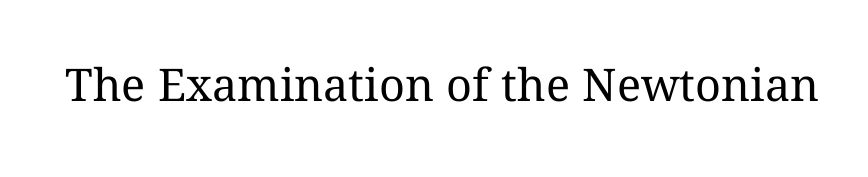
The image shows 45 px regular-weight type, upright; set normal letter spacing, not underlined; medium stroke contrast and a medium x-height.
